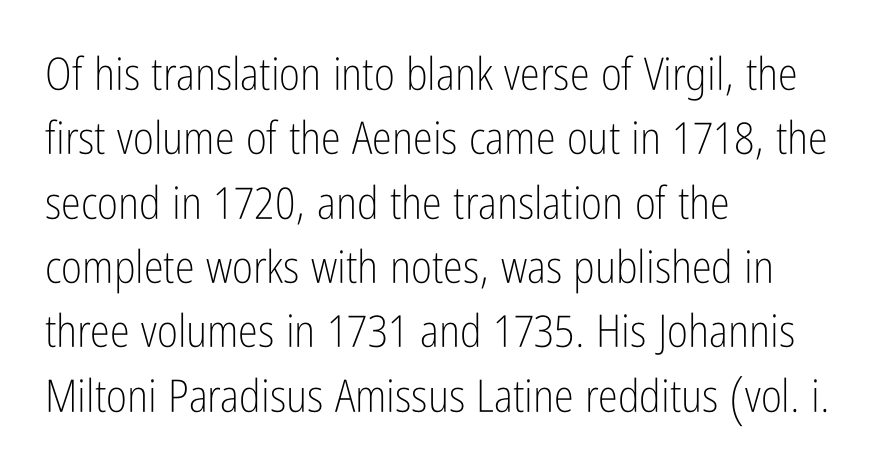
The image shows 45 px light, condensed sans-serif type, upright; set left-aligned, normal line spacing (1.43x), normal letter spacing, not underlined; low stroke contrast and a medium x-height.
